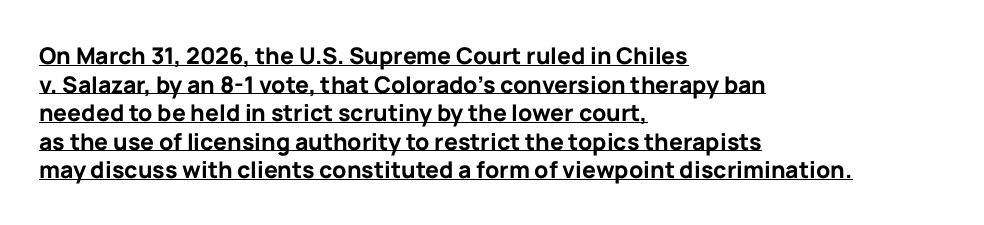
{"italic": "no", "bold": "yes", "underline": "yes", "align": "left", "line_spacing_ratio": 1.24, "letter_spacing": "normal", "letter_spacing_em": 0.0, "glyph_px": 23}
